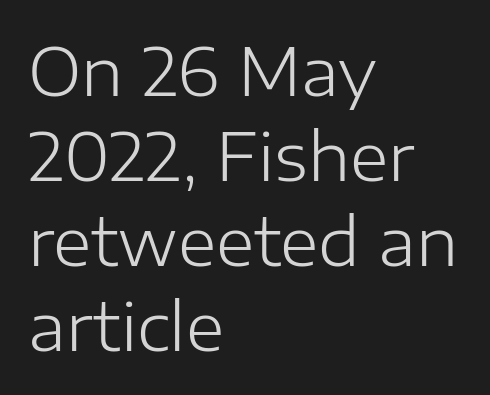
Is there much room between lines? A standard amount, neither cramped nor airy. Varying glyph widths throughout — classic text-font behaviour. The typesetter chose a ragged-right arrangement here. The lettering stays uniformly vertical, giving the passage a roman look. This is not heavy type; no bold has been used. Check under the words: just untouched page.
